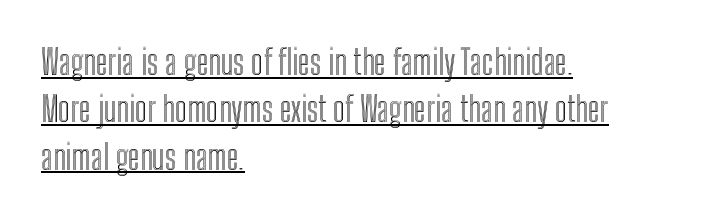
Q: Is the text italic (slanted)? A: No, it is upright.
Q: Is the text underlined? A: Yes.
Q: How is the paragraph aligned? A: Left-aligned.
Q: Is the spacing between letters normal or unusually wide? A: Normal.
Q: Is the spacing between lines tight, normal or loose? A: Normal.
Q: Width (condensed, normal, or wide)? A: Condensed.
Q: x-height? A: Medium.
Q: Monospaced? A: No.
